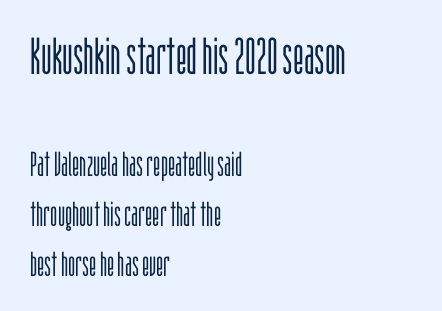
On a weight scale, this lands at 450 or below. Students, observe: this is what conventionally led text looks like. Think of a printed novel: that variable character pitch is what you see here. To sum up the face: it is a sans, with no serifs. The space directly below the letters is spotless.
